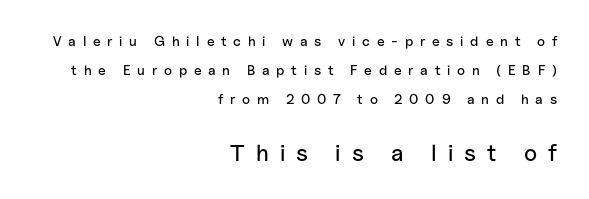
{"italic": "no", "underline": "no", "align": "right", "line_spacing": "loose", "line_spacing_ratio": 2.08, "letter_spacing": "wide", "letter_spacing_em": 0.48, "larger_block": "second", "size_ratio": 1.64, "glyph_px": 23}
